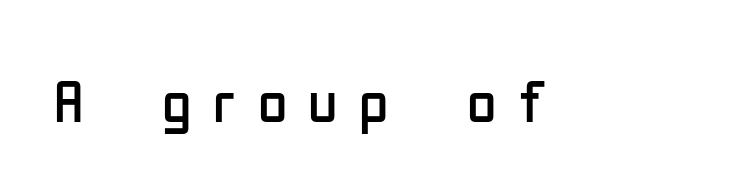
If you drew a line through each stem, it would be perfectly vertical. Characters follow at a spacing far wider than the type designer built in. The rendering uses natural spacing where letterforms have individual widths. A typesetter would label this face a sans. Any mark beneath the type? The region is blank. The strokes carry an ordinary text weight at most.
